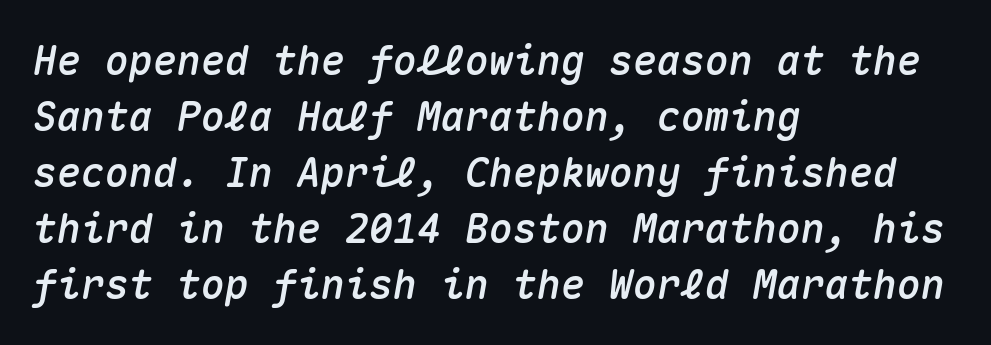
{"italic": "yes", "lean": "right", "slant_degrees": 10, "width": "normal", "stroke_contrast": "medium", "x_height": "medium", "monospaced": "yes", "underline": "no", "align": "left", "line_spacing": "normal", "line_spacing_ratio": 1.4, "letter_spacing": "normal", "letter_spacing_em": 0.0, "glyph_px": 40}
